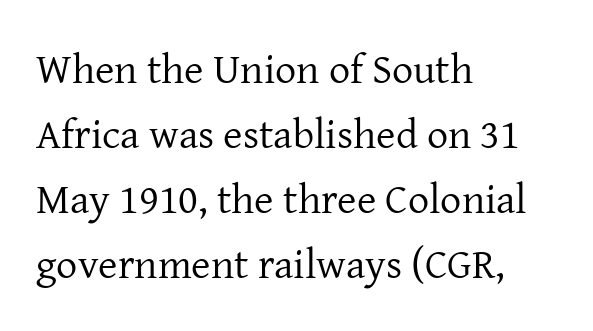
Q: Is the text bold? A: No.
Q: Is the text italic (slanted)? A: No, it is upright.
Q: Is the typeface a serif or a sans-serif typeface? A: Serif.
Q: Is the text underlined? A: No.
Q: How is the paragraph aligned? A: Left-aligned.
Q: Is the spacing between letters normal or unusually wide? A: Normal.
Q: Is the spacing between lines tight, normal or loose? A: Normal.
Q: Width (condensed, normal, or wide)? A: Normal.
Q: Stroke contrast? A: Low.
Q: x-height? A: Medium.
Q: Monospaced? A: No.
